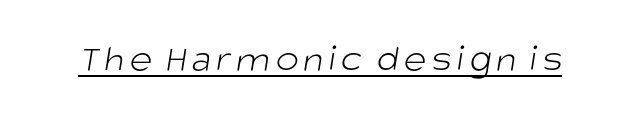
Q: Is the text bold? A: No.
Q: Is the typeface a serif or a sans-serif typeface? A: Sans-serif.
Q: Is the text underlined? A: Yes.
Q: Width (condensed, normal, or wide)? A: Normal.
Q: Stroke contrast? A: Low.
Q: x-height? A: Large.
Q: Monospaced? A: No.
